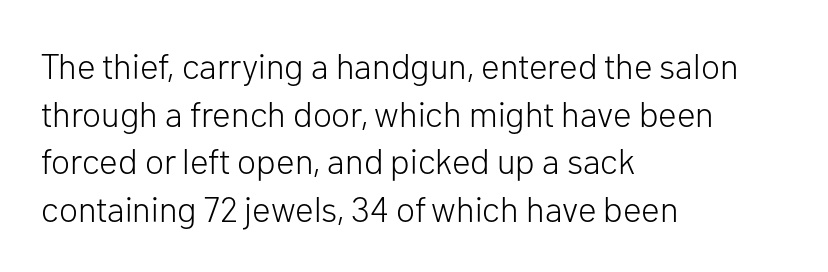
{"serif": "no", "italic": "no", "bold": "no", "weight": "light", "width": "normal", "stroke_contrast": "low", "x_height": "medium", "monospaced": "no", "underline": "no", "align": "left", "line_spacing": "normal", "line_spacing_ratio": 1.36, "letter_spacing": "normal", "letter_spacing_em": 0.0, "glyph_px": 35}
